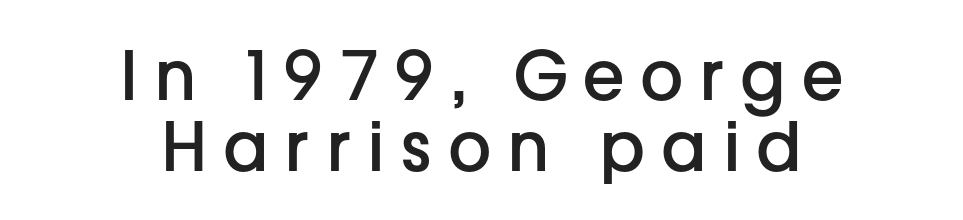
The image shows 68 px semibold sans-serif type, upright; set centered, tight line spacing (1.04x), unusually wide letter spacing (+0.23 em), not underlined; low stroke contrast and a medium x-height.
